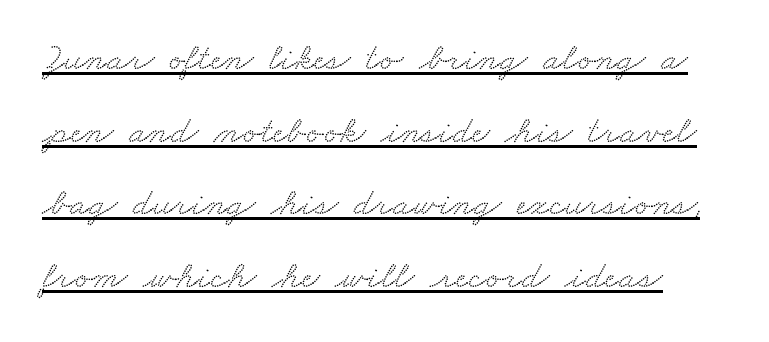
The passage shown is typeset with a serif family. Each line of the rendering has a horizontal stroke beneath the glyphs. Is this a fixed-width face? No — the glyphs have proportional, varying widths. Spacing between characters is what you'd get straight out of the box.
